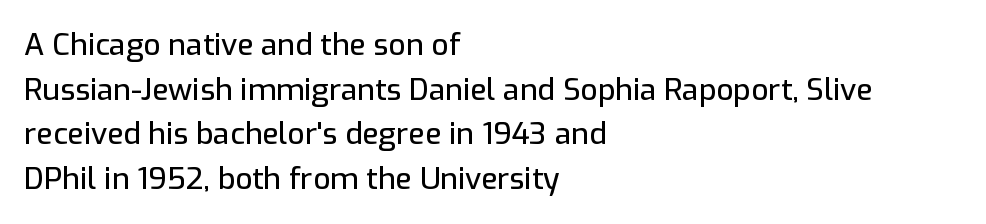
{"serif": "no", "italic": "no", "width": "normal", "stroke_contrast": "low", "x_height": "medium", "monospaced": "no", "underline": "no", "align": "left", "line_spacing": "normal", "line_spacing_ratio": 1.49, "letter_spacing": "normal", "letter_spacing_em": 0.0, "glyph_px": 30}
